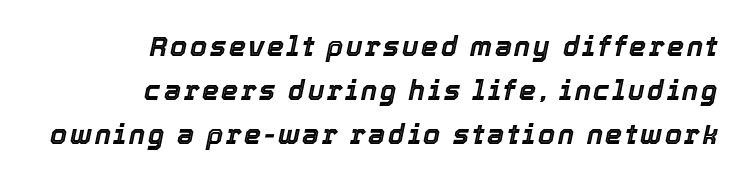
Italic: yes, the glyphs are oblique. Reading down the column, the eye jumps a familiar distance to each next line. Honestly, there is no underline to notice here at all. Every row of glyphs terminates at an identical x-position on the right.
